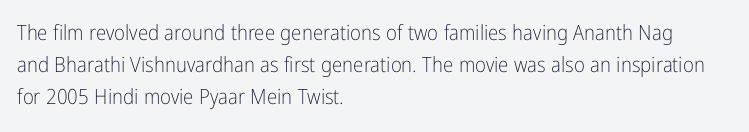
The image shows 21 px text type, upright; set left-aligned, normal line spacing (1.53x), normal letter spacing, not underlined.
